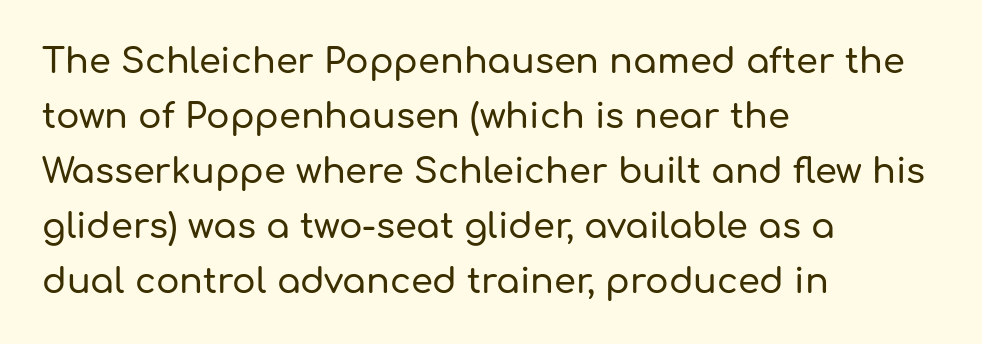
{"serif": "no", "italic": "no", "width": "normal", "stroke_contrast": "low", "x_height": "medium", "monospaced": "no", "underline": "no", "align": "left", "line_spacing": "normal", "line_spacing_ratio": 1.57, "letter_spacing": "normal", "letter_spacing_em": 0.0, "glyph_px": 35}
